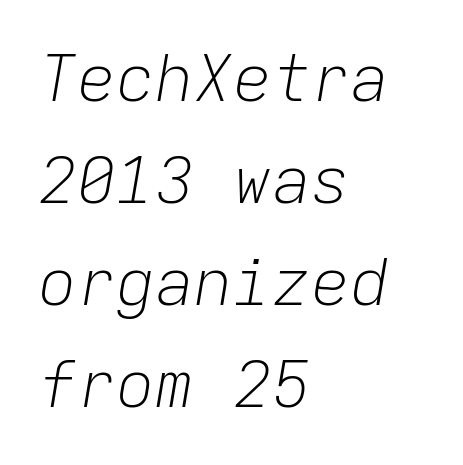
{"italic": "yes", "lean": "right", "slant_degrees": 9, "bold": "no", "weight": "light", "width": "normal", "stroke_contrast": "low", "x_height": "medium", "monospaced": "yes", "underline": "no", "align": "left", "line_spacing": "normal", "line_spacing_ratio": 1.57, "letter_spacing": "normal", "letter_spacing_em": 0.0, "glyph_px": 65}
